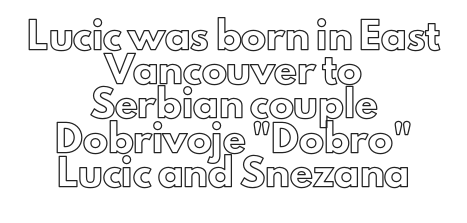
It's the straight-up-and-down kind of type. The zone under the glyphs is completely vacant. Successive baselines arrive at the customary interval. Compared with typical body copy, the letter spacing here is the same. A student would call this center alignment; a typographer would say set centered.
